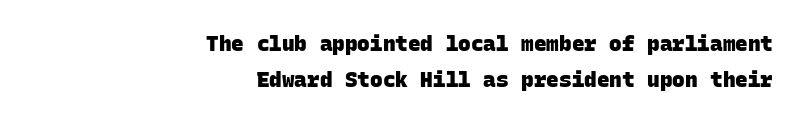
{"bold": "yes", "underline": "no", "align": "right", "line_spacing": "normal", "line_spacing_ratio": 1.7, "letter_spacing": "normal", "letter_spacing_em": 0.0, "glyph_px": 21}
